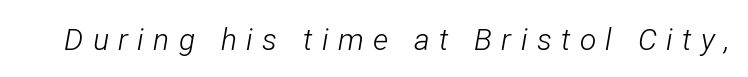
Weight: not bold — regular or lighter. An italicized treatment has been applied to the whole sample. Letters rest on an invisible, unmarked baseline. The passage shown has open, widely tracked lettering throughout.
